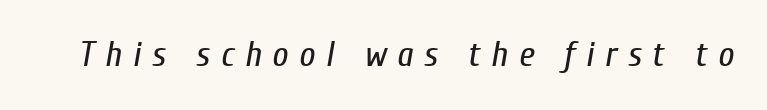
{"italic": "yes", "lean": "right", "slant_degrees": 10, "bold": "no", "weight": "regular", "width": "condensed", "stroke_contrast": "low", "x_height": "medium", "monospaced": "no", "underline": "no", "letter_spacing": "wide", "letter_spacing_em": 0.31, "glyph_px": 35}
